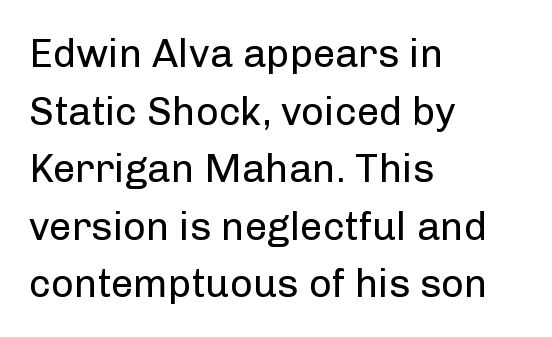
The image shows 40 px regular-weight sans-serif type, upright; set left-aligned, normal line spacing (1.44x), normal letter spacing, not underlined; low stroke contrast and a medium x-height.
